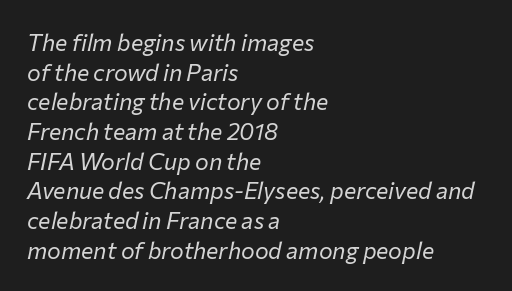
The image shows 23 px text type, italic (leaning right); set left-aligned, normal line spacing (1.29x), normal letter spacing, not underlined.
